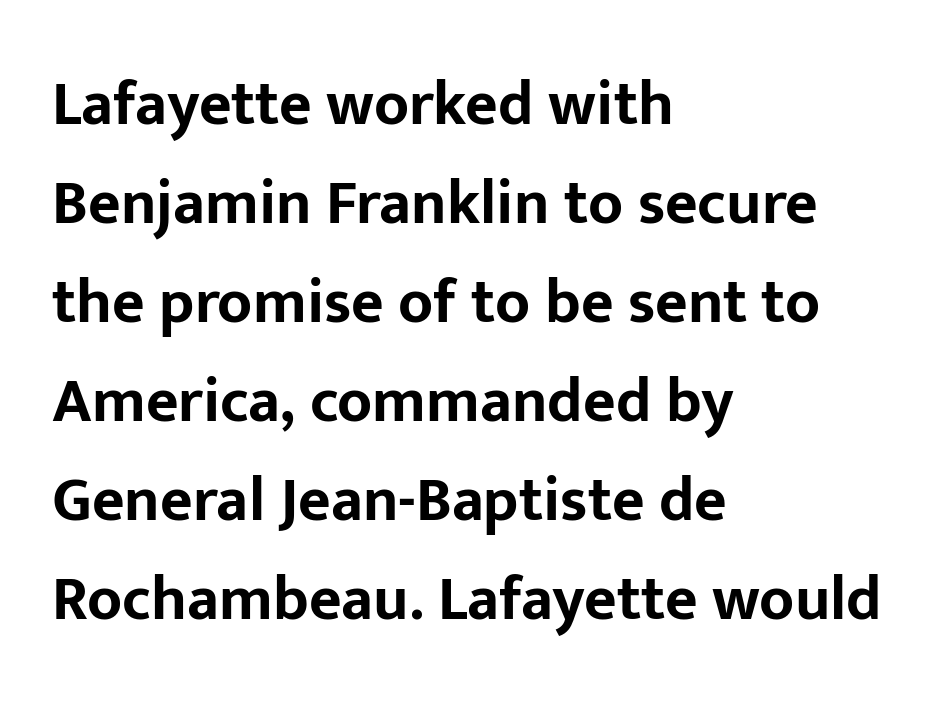
The face used here is a sans, in the tradition of grotesques and geometrics. Character widths vary here, with narrow letters taking less room than wide ones. The gaps between neighbouring characters are ordinary and unremarkable. The line-height multiplier appears to be the usual default. Rule under the text: the space is simply empty.
